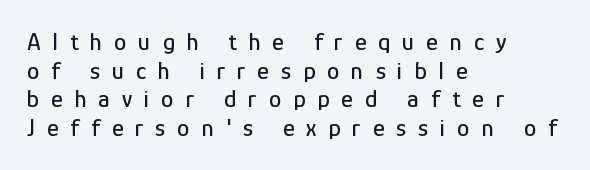
These lines stack with their left ends in a neat column. Compared with typical body copy, the letter spacing here is much looser. Posture: vertical. The line-height multiplier appears low, near solid setting. Beneath every word, the page is bare.
